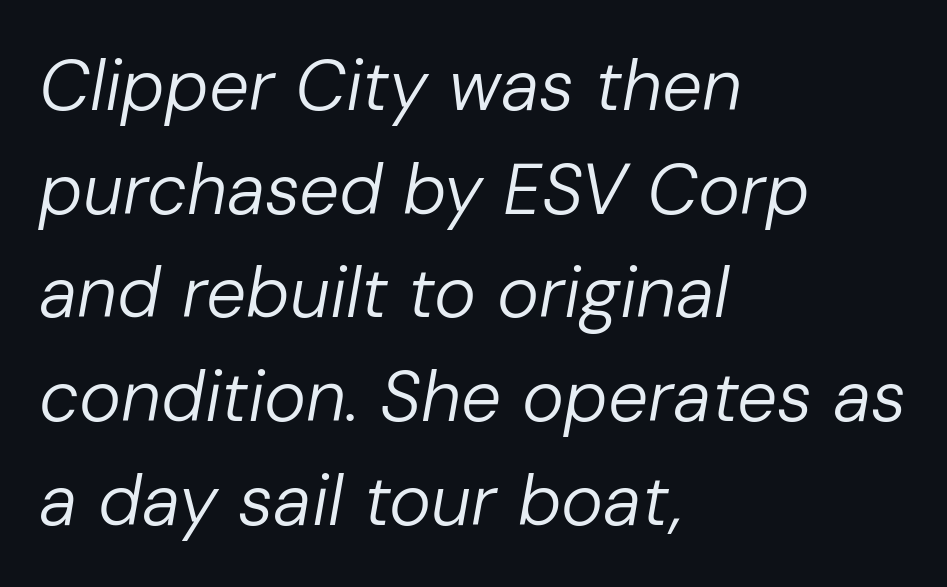
Q: Is the text bold? A: No.
Q: Is the text italic (slanted)? A: Yes, it leans right by about 10 degrees.
Q: Is the text underlined? A: No.
Q: How is the paragraph aligned? A: Left-aligned.
Q: Is the spacing between letters normal or unusually wide? A: Normal.
Q: Is the spacing between lines tight, normal or loose? A: Normal.
Q: Width (condensed, normal, or wide)? A: Normal.
Q: Stroke contrast? A: Low.
Q: x-height? A: Medium.
Q: Monospaced? A: No.
